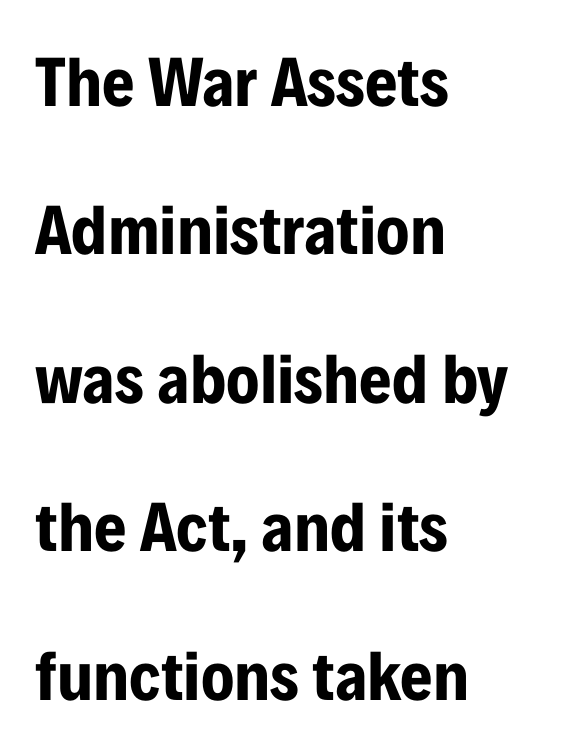
Q: Is the text bold? A: Yes.
Q: Is the text italic (slanted)? A: No, it is upright.
Q: Is the typeface a serif or a sans-serif typeface? A: Sans-serif.
Q: Is the text underlined? A: No.
Q: How is the paragraph aligned? A: Left-aligned.
Q: Is the spacing between letters normal or unusually wide? A: Normal.
Q: Is the spacing between lines tight, normal or loose? A: Loose.
Q: Width (condensed, normal, or wide)? A: Condensed.
Q: Stroke contrast? A: Low.
Q: x-height? A: Medium.
Q: Monospaced? A: No.
